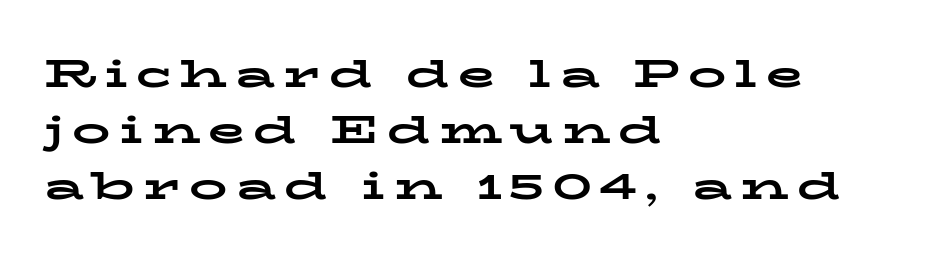
Q: Is the text bold? A: Yes.
Q: Is the text italic (slanted)? A: No, it is upright.
Q: Is the typeface a serif or a sans-serif typeface? A: Serif.
Q: Is the text underlined? A: No.
Q: How is the paragraph aligned? A: Left-aligned.
Q: Is the spacing between letters normal or unusually wide? A: Unusually wide.
Q: Is the spacing between lines tight, normal or loose? A: Normal.
Q: Width (condensed, normal, or wide)? A: Wide.
Q: Stroke contrast? A: Low.
Q: x-height? A: Medium.
Q: Monospaced? A: No.
